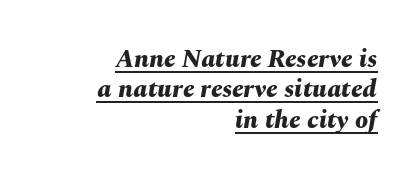
Q: Is the text bold? A: Yes.
Q: Is the text italic (slanted)? A: Yes, it leans right by about 10 degrees.
Q: Is the text underlined? A: Yes.
Q: How is the paragraph aligned? A: Right-aligned.
Q: Is the spacing between letters normal or unusually wide? A: Normal.
